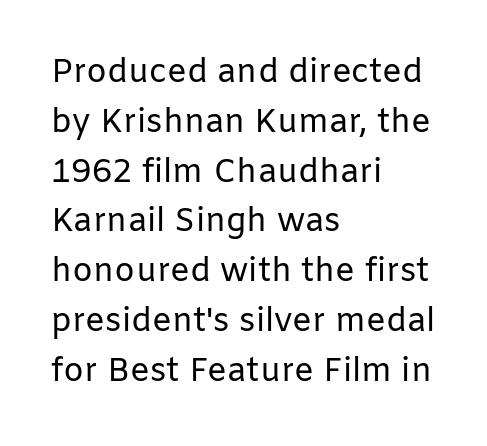
{"serif": "no", "italic": "no", "bold": "no", "weight": "regular", "width": "normal", "stroke_contrast": "low", "x_height": "medium", "monospaced": "no", "underline": "no", "align": "left", "line_spacing": "normal", "line_spacing_ratio": 1.51, "letter_spacing": "normal", "letter_spacing_em": 0.0, "glyph_px": 33}
